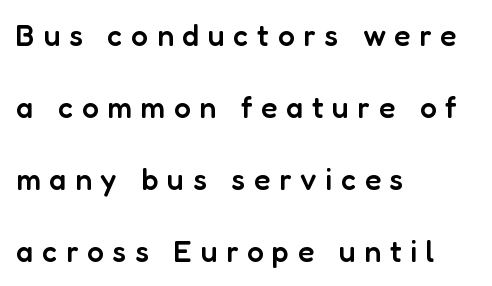
{"serif": "no", "italic": "no", "bold": "semi", "weight": "semibold", "width": "normal", "stroke_contrast": "low", "x_height": "medium", "monospaced": "no", "underline": "no", "align": "left", "line_spacing": "loose", "line_spacing_ratio": 2.4, "letter_spacing": "wide", "letter_spacing_em": 0.29, "glyph_px": 30}
